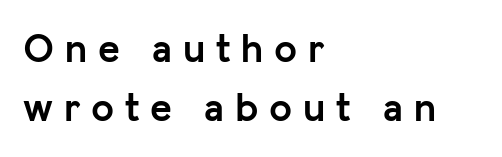
The image shows 41 px semibold sans-serif type, upright; set left-aligned, normal line spacing (1.45x), unusually wide letter spacing (+0.26 em), not underlined; low stroke contrast and a medium x-height.
